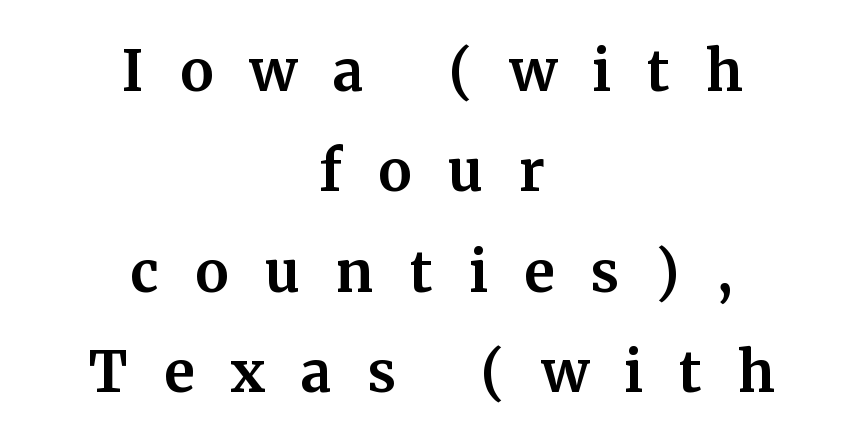
The image shows 75 px serif type, upright; set centered, normal line spacing (1.34x), unusually wide letter spacing (+0.48 em), not underlined; medium stroke contrast and a medium x-height.
